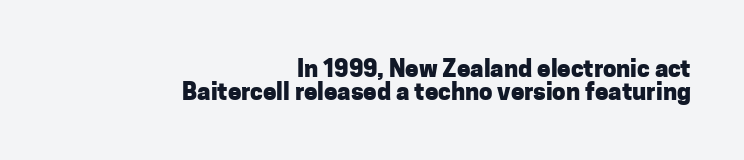
Summary of weight: heavy, a full bold. Standard letterfit; no display-style spreading of the glyphs. Horizontally, the lines are justified to the trailing edge only. Every stem runs plumb, perpendicular to the baseline. No word sits above an underline.
